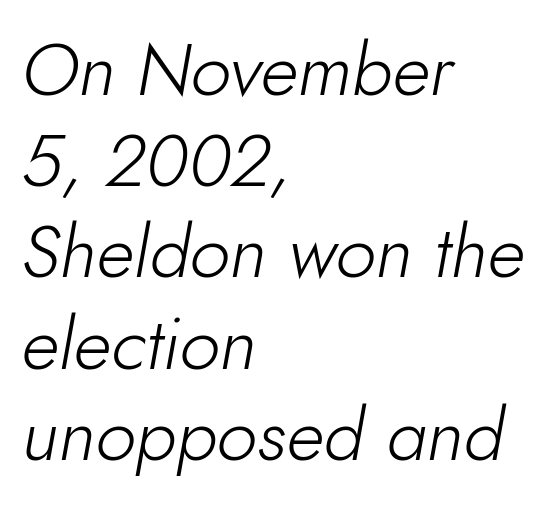
Leftover space on each line is placed entirely after the last word. A typesetter would call this zero additional tracking. Students, observe: this is what conventionally led text looks like. Character widths vary here, with narrow letters taking less room than wide ones. The font is comparable to plain body text, perhaps lighter.
